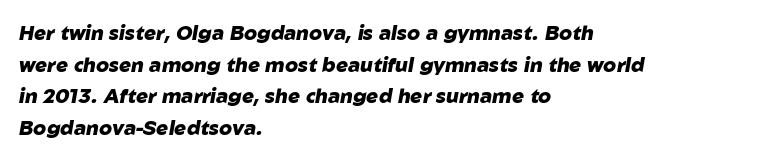
Each word holds together tightly as a unit, with standard inter-letter gaps. Does the weight exceed regular? Yes, all the way to bold. Decoration check: the copy has no underline. Students, observe: this is what conventionally led text looks like.
